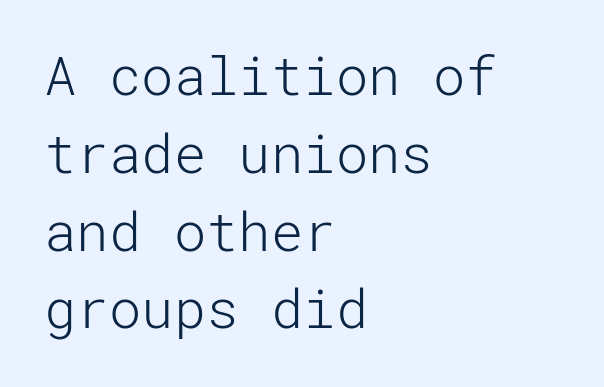
Each row of text sits above clean, open space. The typesetter chose a ragged-right arrangement here. This rendering leaves character spacing at its baseline value. Examine the stroke ends and you'll find no serifs.
